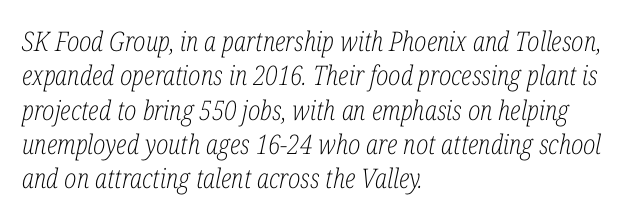
The image shows 27 px text type, italic (leaning right); set left-aligned, normal line spacing (1.27x), normal letter spacing, not underlined.
